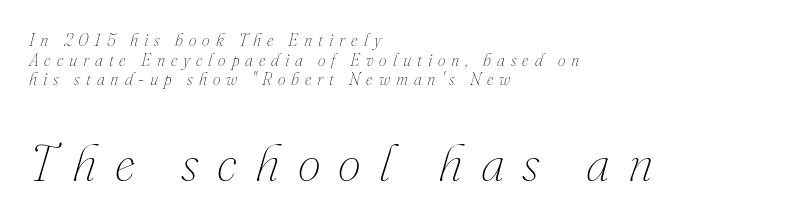
The image shows 52 px thin type, italic (leaning right); set left-aligned, line spacing 1.16x, unusually wide letter spacing (+0.35 em), not underlined; the second (bottom) block is 3.06x larger; medium stroke contrast and a small x-height.
